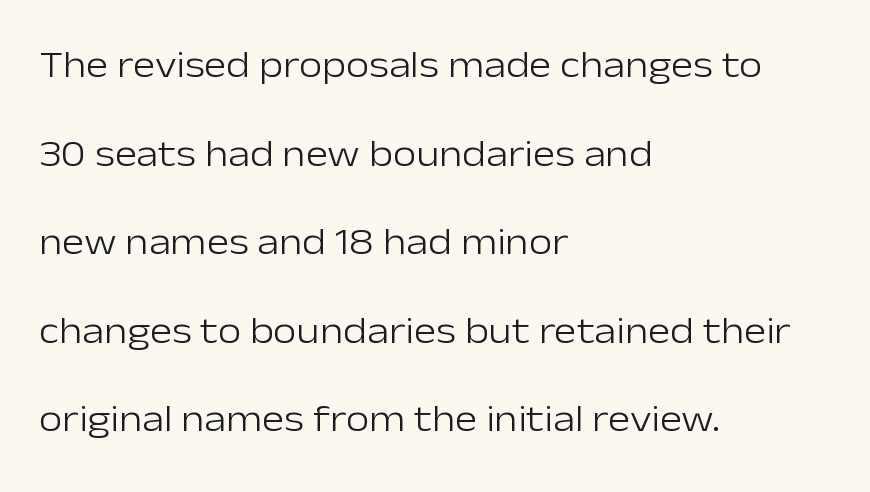
The image shows 38 px light sans-serif type, upright; set left-aligned, loose line spacing (2.33x), normal letter spacing, not underlined; low stroke contrast and a medium x-height.
